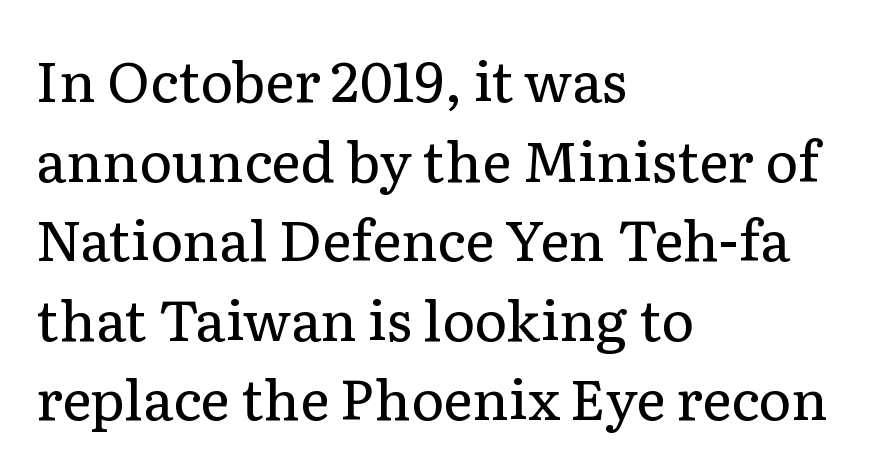
Q: Is the text bold? A: No.
Q: Is the text italic (slanted)? A: No, it is upright.
Q: Is the typeface a serif or a sans-serif typeface? A: Serif.
Q: Is the text underlined? A: No.
Q: How is the paragraph aligned? A: Left-aligned.
Q: Is the spacing between letters normal or unusually wide? A: Normal.
Q: Is the spacing between lines tight, normal or loose? A: Normal.
Q: Width (condensed, normal, or wide)? A: Normal.
Q: Stroke contrast? A: Low.
Q: x-height? A: Medium.
Q: Monospaced? A: No.
